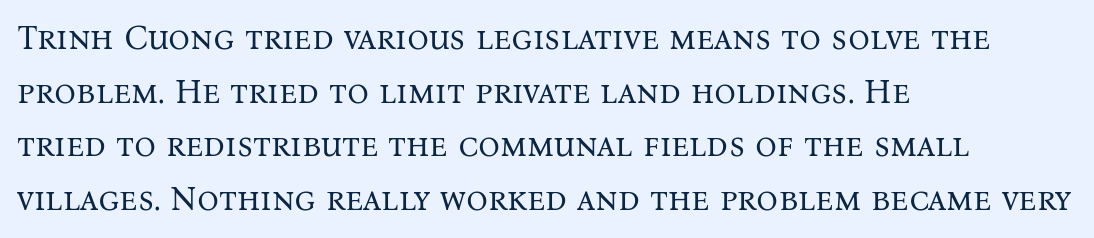
Q: Is the text bold? A: No.
Q: Is the text italic (slanted)? A: No, it is upright.
Q: Is the typeface a serif or a sans-serif typeface? A: Serif.
Q: Is the text underlined? A: No.
Q: How is the paragraph aligned? A: Left-aligned.
Q: Is the spacing between letters normal or unusually wide? A: Normal.
Q: Is the spacing between lines tight, normal or loose? A: Normal.
Q: Width (condensed, normal, or wide)? A: Normal.
Q: Stroke contrast? A: Medium.
Q: x-height? A: Medium.
Q: Monospaced? A: No.
